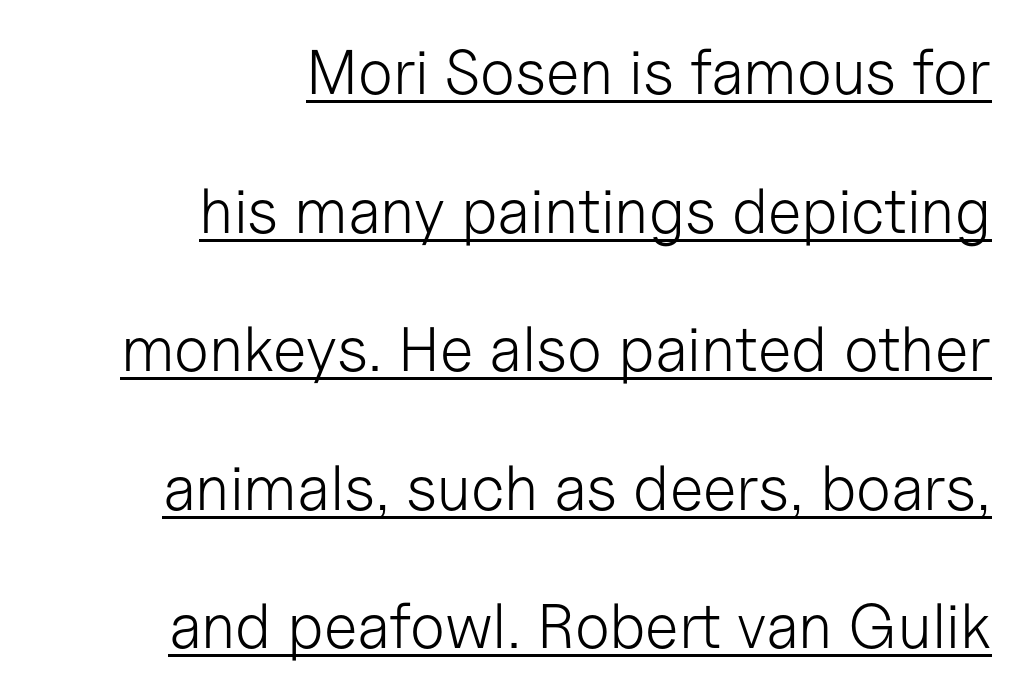
The image shows 63 px light sans-serif type, upright; set right-aligned, loose line spacing (2.2x), normal letter spacing, underlined; low stroke contrast and a medium x-height.
